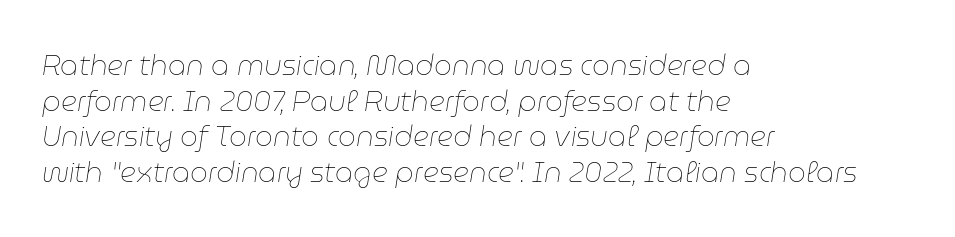
Q: Is the text bold? A: No.
Q: Is the text italic (slanted)? A: Yes, it leans right by about 9 degrees.
Q: Is the text underlined? A: No.
Q: How is the paragraph aligned? A: Left-aligned.
Q: Is the spacing between letters normal or unusually wide? A: Normal.
Q: Is the spacing between lines tight, normal or loose? A: Normal.
Q: Width (condensed, normal, or wide)? A: Normal.
Q: Stroke contrast? A: Low.
Q: x-height? A: Medium.
Q: Monospaced? A: No.
